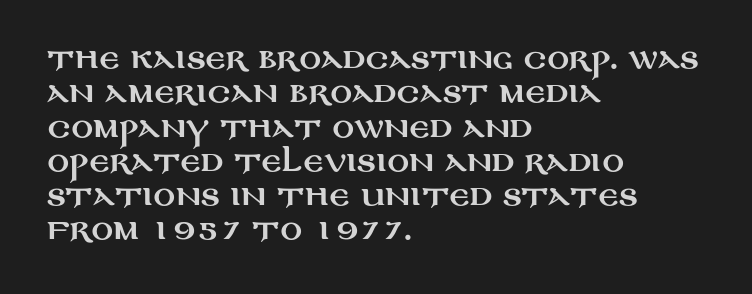
{"italic": "no", "underline": "no", "align": "left", "line_spacing": "normal", "line_spacing_ratio": 1.27, "letter_spacing": "normal", "letter_spacing_em": 0.0, "glyph_px": 27}
